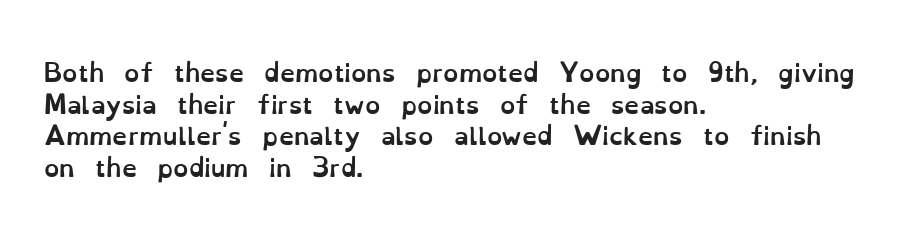
Honestly, the letter spacing is just normal — you wouldn't notice it. One glance says typical: line gaps are just what's usual. These lines stack with their left ends in a neat column. The type sits square on the baseline with zero lean. Descender tails drop into unmarked territory. How heavy is the stroke? Heavy — this is a bold.
